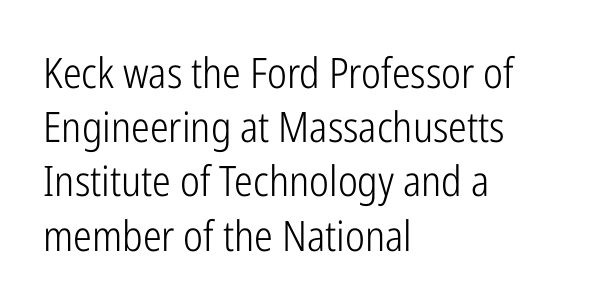
The image shows 42 px light, condensed sans-serif type, upright; set left-aligned, normal line spacing (1.29x), normal letter spacing, not underlined; low stroke contrast and a medium x-height.
